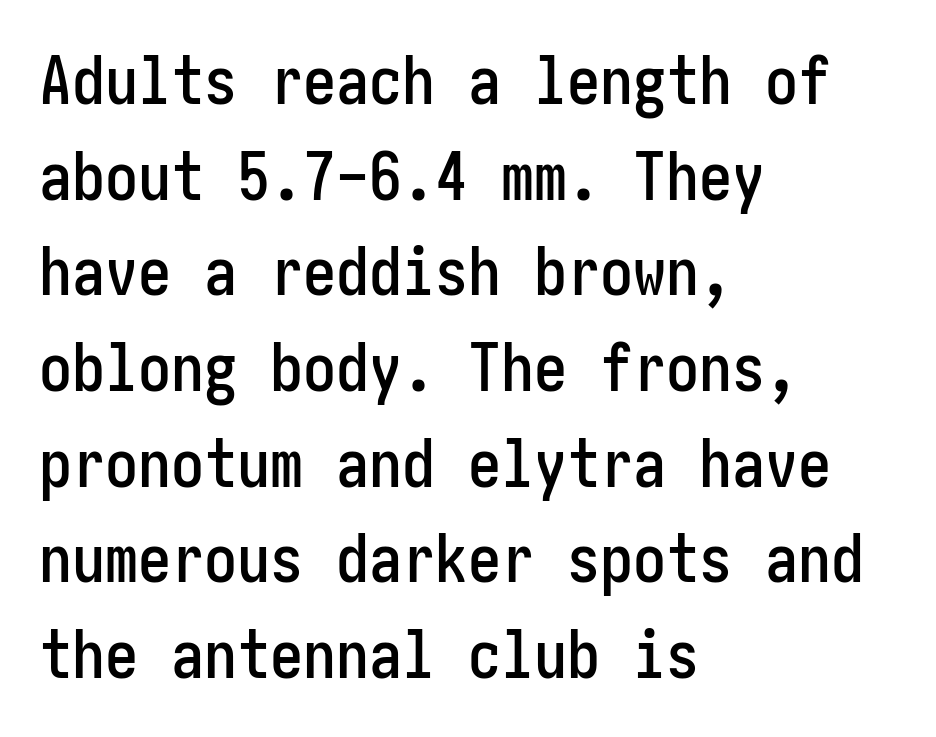
Q: Is the text italic (slanted)? A: No, it is upright.
Q: Is the typeface a serif or a sans-serif typeface? A: Sans-serif.
Q: Is the text underlined? A: No.
Q: How is the paragraph aligned? A: Left-aligned.
Q: Is the spacing between letters normal or unusually wide? A: Normal.
Q: Is the spacing between lines tight, normal or loose? A: Normal.
Q: Width (condensed, normal, or wide)? A: Condensed.
Q: Stroke contrast? A: Low.
Q: x-height? A: Medium.
